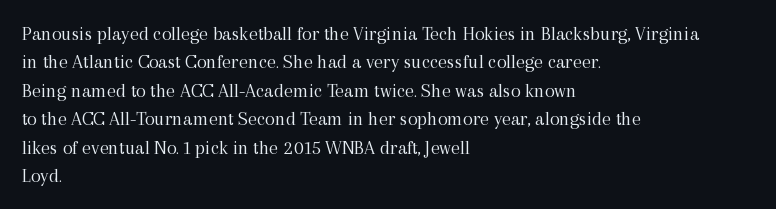
{"italic": "no", "bold": "no", "underline": "no", "align": "left", "line_spacing": "normal", "line_spacing_ratio": 1.42, "letter_spacing": "normal", "letter_spacing_em": 0.0, "glyph_px": 20}
